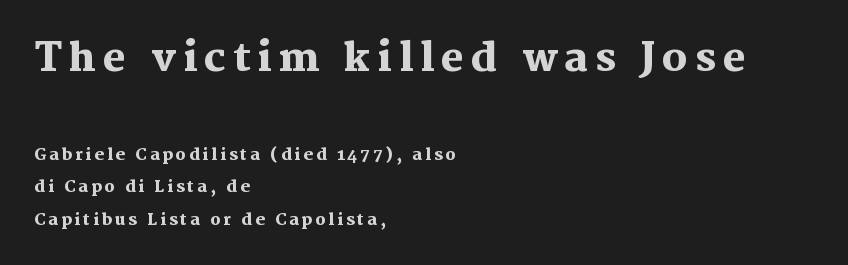
{"serif": "yes", "italic": "no", "bold": "yes", "weight": "heavy", "width": "normal", "stroke_contrast": "medium", "x_height": "medium", "monospaced": "no", "underline": "no", "align": "left", "line_spacing": "loose", "line_spacing_ratio": 2.04, "larger_block": "first", "size_ratio": 2.44, "glyph_px": 39}
